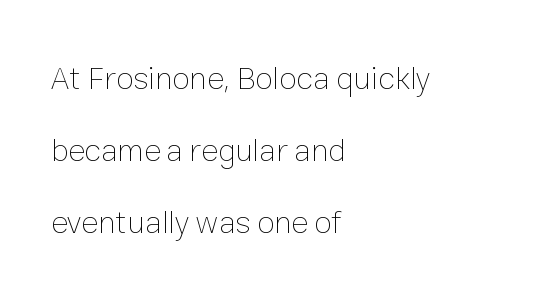
The letters stand upright; this is a roman face. Underlining? Definitely not there. A great deal of white space separates one row of letters from the next. The passage shown is typed in a proportional face where columns would drift. There is no visible air inserted between adjacent glyphs.
